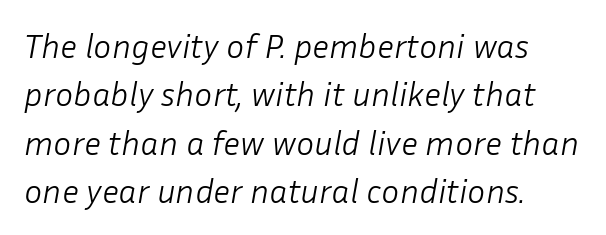
Q: Is the text bold? A: No.
Q: Is the text italic (slanted)? A: Yes, it leans right by about 10 degrees.
Q: Is the text underlined? A: No.
Q: How is the paragraph aligned? A: Left-aligned.
Q: Is the spacing between letters normal or unusually wide? A: Normal.
Q: Is the spacing between lines tight, normal or loose? A: Normal.
Q: Width (condensed, normal, or wide)? A: Normal.
Q: Stroke contrast? A: Low.
Q: x-height? A: Medium.
Q: Monospaced? A: No.
